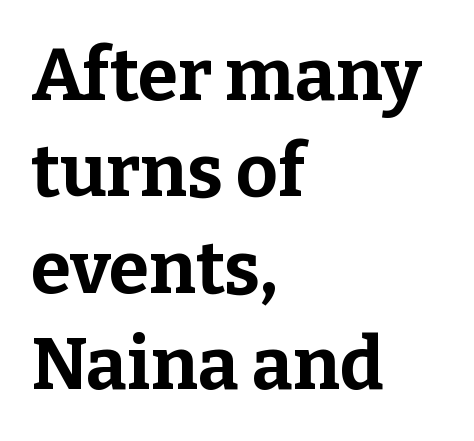
The block of text has a typical density, with ordinary space between rows. The paragraph shown leans on its left margin. Observe the serifs anchoring each vertical stroke in this sample. The zone under the glyphs is completely vacant.
